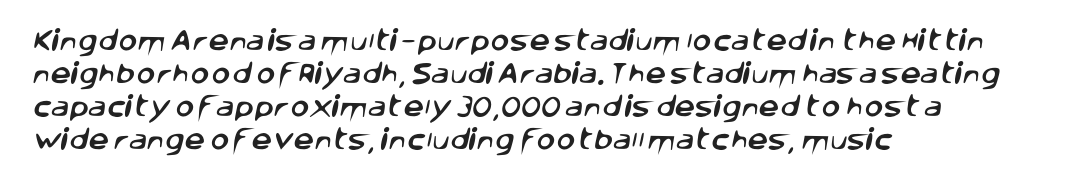
The area under the type is left untouched. Short note: letters normally spaced. The paragraph has a hard left edge and a soft right edge. Whoever set this chose a conventional vertical rhythm.
